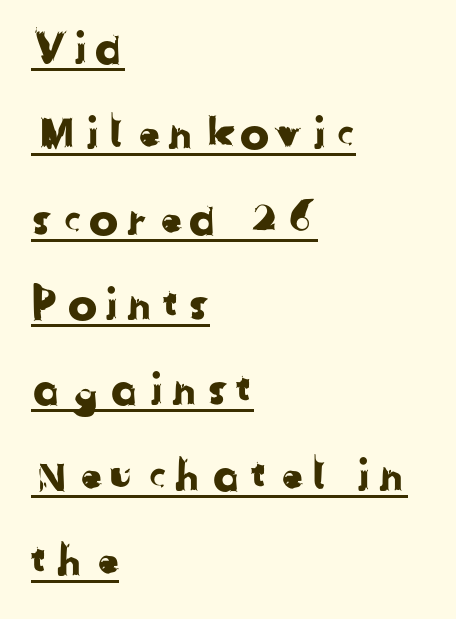
{"serif": "no", "width": "normal", "stroke_contrast": "low", "x_height": "medium", "monospaced": "no", "underline": "yes", "align": "left", "line_spacing": "loose", "line_spacing_ratio": 1.94, "glyph_px": 44}
